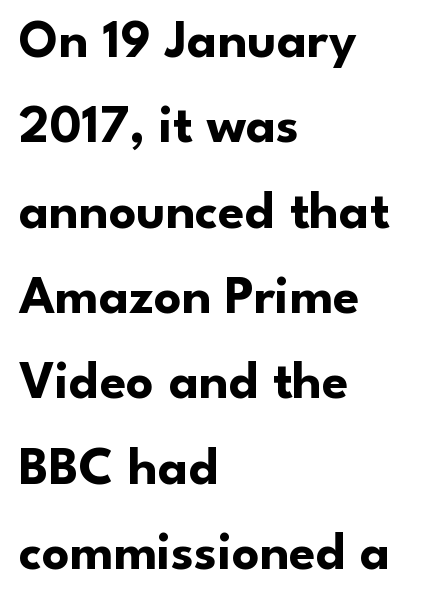
{"serif": "no", "italic": "no", "bold": "yes", "weight": "bold", "width": "normal", "stroke_contrast": "low", "x_height": "small", "monospaced": "no", "underline": "no", "align": "left", "line_spacing": "normal", "line_spacing_ratio": 1.58, "letter_spacing": "normal", "letter_spacing_em": 0.0, "glyph_px": 54}
